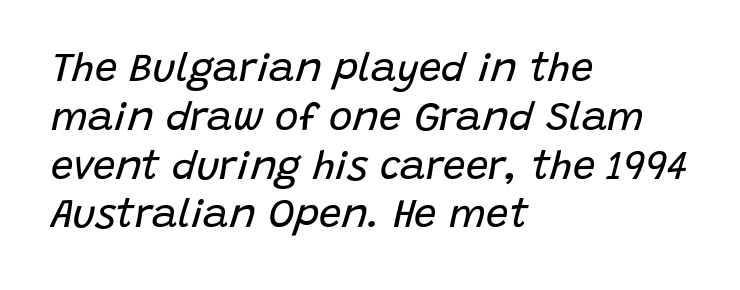
Typeset ragged right — the left edge is the straight one. Bare-footed words on every line. Proportional: the letters do not fall into vertical columns. Tall strokes in this sample are angled rather than plumb. Caption: face not bold, strokes unweighted. The gaps between neighbouring characters are ordinary and unremarkable.
